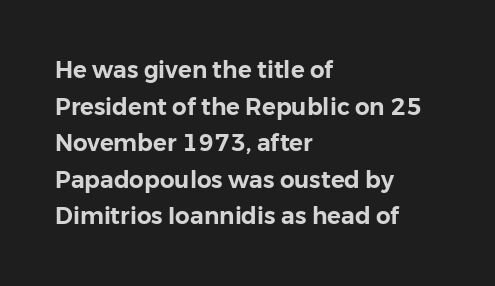
Q: Is the text italic (slanted)? A: No, it is upright.
Q: Is the text underlined? A: No.
Q: How is the paragraph aligned? A: Left-aligned.
Q: Is the spacing between letters normal or unusually wide? A: Normal.
Q: Is the spacing between lines tight, normal or loose? A: Normal.
